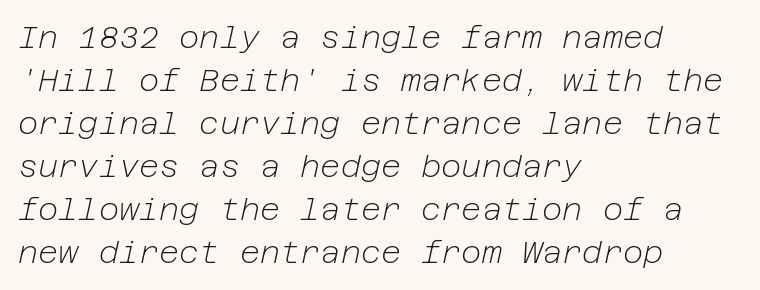
Vertical spacing — default. The letterforms sit shoulder to shoulder at normal distance. The space beneath each line is pristine and unruled. The font's italic variant was chosen for this text.
